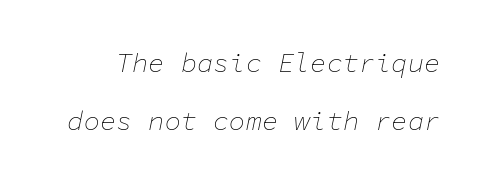
The image shows 27 px text type, italic (leaning right); set loose line spacing (2.14x), normal letter spacing, not underlined.
